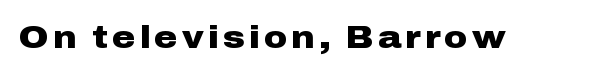
Is this a fixed-width face? No — the glyphs have proportional, varying widths. In terms of letterform style, serifs are entirely absent. The letters stand straight up with perfectly vertical stems. As a designer I'd log this as weight 700, bold. Descender tails drop into unmarked territory.
